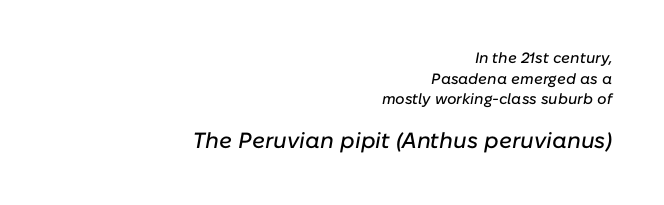
{"italic": "yes", "lean": "right", "slant_degrees": 10, "underline": "no", "align": "right", "line_spacing": "normal", "line_spacing_ratio": 1.38, "letter_spacing": "normal", "letter_spacing_em": 0.0, "larger_block": "second", "size_ratio": 1.47, "glyph_px": 22}
